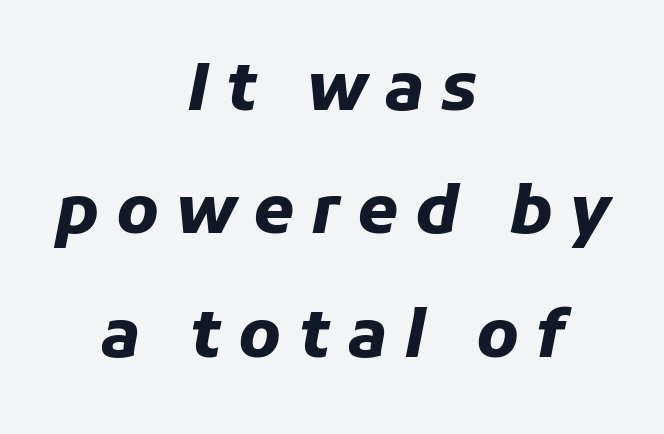
This sample uses expanded letter spacing, leaving extra air between glyphs. These lines are rendered in a variable-pitch font. The face used here has a pronounced slope to its letters. Students, this is bold: see how much ink each stroke carries. Bare-footed words on every line. The text block is weighted toward neither margin, spreading evenly from the middle.
